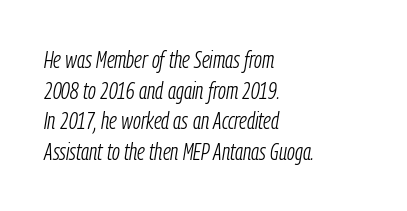
The rows are spaced the way most documents space them. An italicized treatment has been applied to the whole sample. The space directly below the letters is spotless. Summary of weight: not heavy and not bold. Words appear dense and cohesive because spacing is normal.
